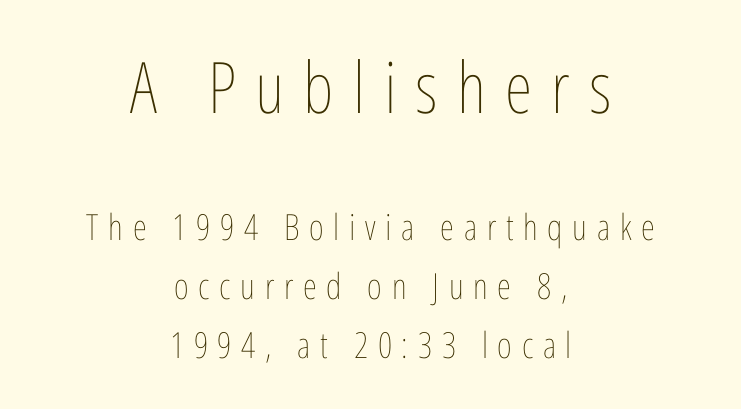
{"italic": "no", "bold": "no", "weight": "thin", "width": "condensed", "stroke_contrast": "low", "x_height": "medium", "monospaced": "no", "underline": "no", "align": "center", "line_spacing": "normal", "line_spacing_ratio": 1.64, "letter_spacing": "wide", "letter_spacing_em": 0.27, "larger_block": "first", "size_ratio": 1.97, "glyph_px": 71}
